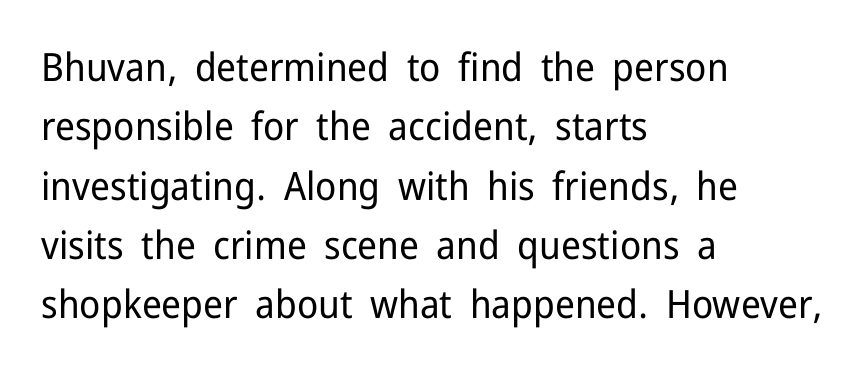
{"serif": "no", "italic": "no", "bold": "no", "weight": "regular", "width": "normal", "stroke_contrast": "low", "x_height": "medium", "monospaced": "no", "underline": "no", "align": "left", "line_spacing": "normal", "line_spacing_ratio": 1.52, "letter_spacing": "normal", "letter_spacing_em": 0.0, "glyph_px": 39}
